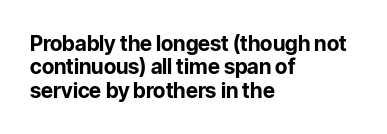
{"italic": "no", "bold": "yes", "underline": "no", "align": "left", "line_spacing": "tight", "line_spacing_ratio": 1.11, "letter_spacing": "normal", "letter_spacing_em": 0.0, "glyph_px": 21}
